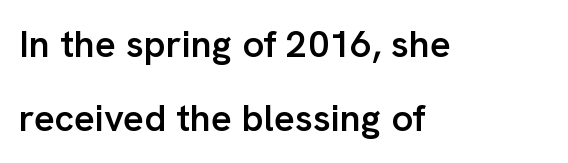
{"serif": "no", "italic": "no", "bold": "semi", "weight": "semibold", "width": "normal", "stroke_contrast": "low", "x_height": "medium", "monospaced": "no", "underline": "no", "align": "left", "line_spacing": "loose", "line_spacing_ratio": 1.95, "letter_spacing": "normal", "letter_spacing_em": 0.0, "glyph_px": 38}
